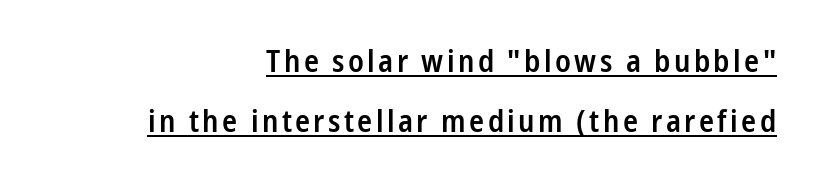
Q: Is the text bold? A: Semi-bold.
Q: Is the text italic (slanted)? A: No, it is upright.
Q: Is the typeface a serif or a sans-serif typeface? A: Sans-serif.
Q: Is the text underlined? A: Yes.
Q: How is the paragraph aligned? A: Right-aligned.
Q: Is the spacing between lines tight, normal or loose? A: Loose.
Q: Width (condensed, normal, or wide)? A: Condensed.
Q: Stroke contrast? A: Low.
Q: x-height? A: Medium.
Q: Monospaced? A: No.
